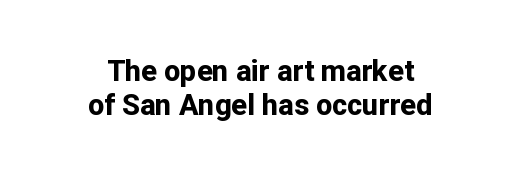
Decoration check: the copy has no underline. Does the copy run flush right? No — it is centered line by line. Characters remain perfectly vertical along every line. Unlike a traditional serif, this face leaves its strokes unadorned. Does the weight exceed regular? Yes, all the way to bold.
